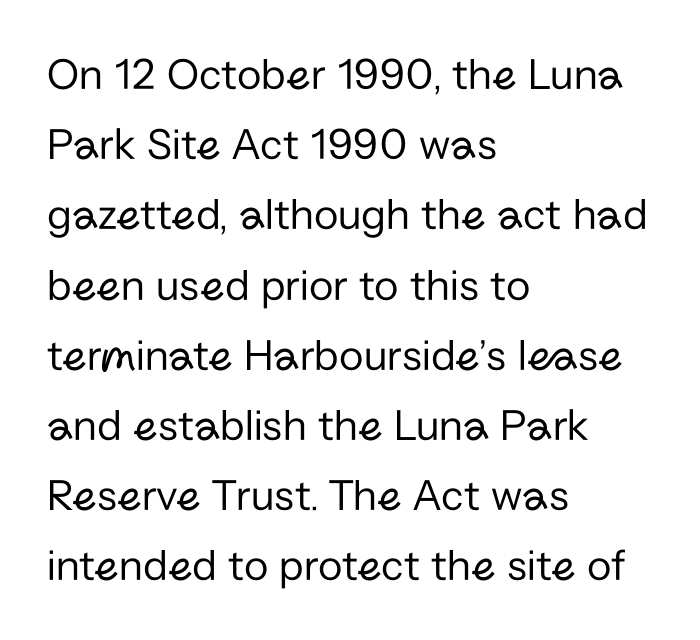
A typesetter would call this proportional, since set widths differ per character. Decoration check: the copy has no underline. In CSS terms this would be text-align: left. Classification — sans serif. Is this a heavy cut? Hardly; it is regular or lighter. Horizontal bands of white between lines are of average thickness.
